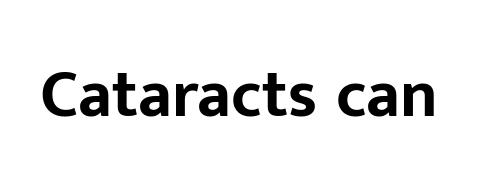
{"serif": "no", "italic": "no", "bold": "yes", "weight": "bold", "width": "normal", "stroke_contrast": "low", "x_height": "medium", "monospaced": "no", "underline": "no", "letter_spacing": "normal", "letter_spacing_em": 0.0, "glyph_px": 67}
